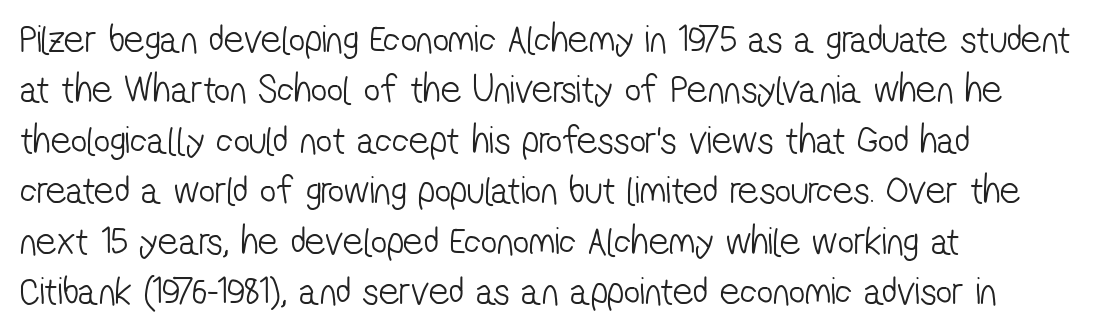
{"serif": "no", "bold": "no", "weight": "light", "width": "condensed", "stroke_contrast": "low", "x_height": "medium", "monospaced": "no", "underline": "no", "align": "left", "line_spacing": "normal", "line_spacing_ratio": 1.26, "letter_spacing": "normal", "letter_spacing_em": 0.0, "glyph_px": 40}
